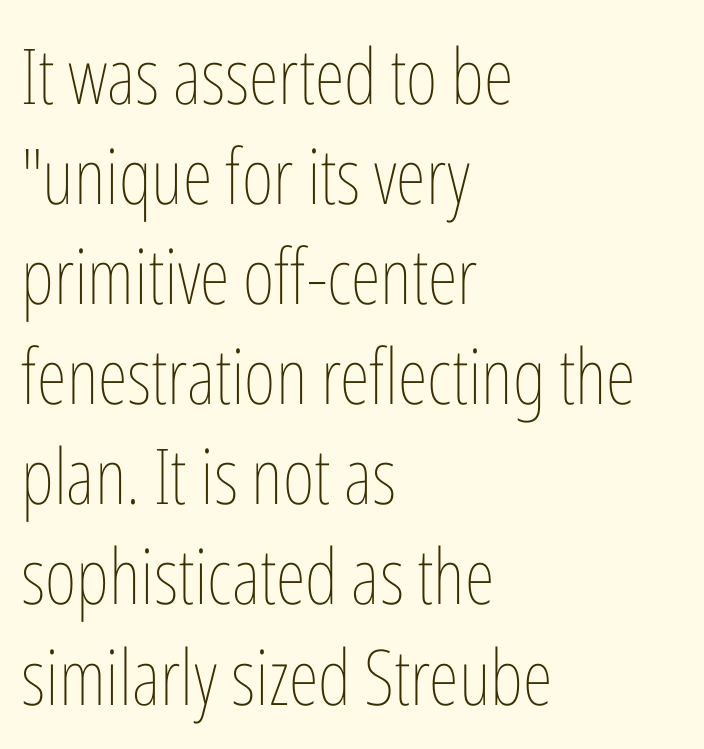
{"italic": "no", "bold": "no", "weight": "thin", "width": "condensed", "stroke_contrast": "low", "x_height": "medium", "monospaced": "no", "underline": "no", "align": "left", "line_spacing": "normal", "line_spacing_ratio": 1.3, "letter_spacing": "normal", "letter_spacing_em": 0.0, "glyph_px": 77}
